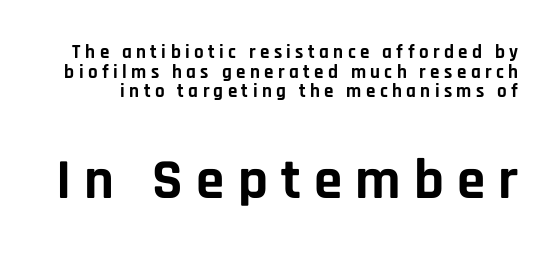
{"serif": "no", "italic": "no", "bold": "yes", "weight": "bold", "width": "normal", "stroke_contrast": "low", "x_height": "large", "monospaced": "no", "underline": "no", "line_spacing": "tight", "line_spacing_ratio": 1.03, "letter_spacing": "wide", "letter_spacing_em": 0.23, "larger_block": "second", "size_ratio": 3.0, "glyph_px": 57}
